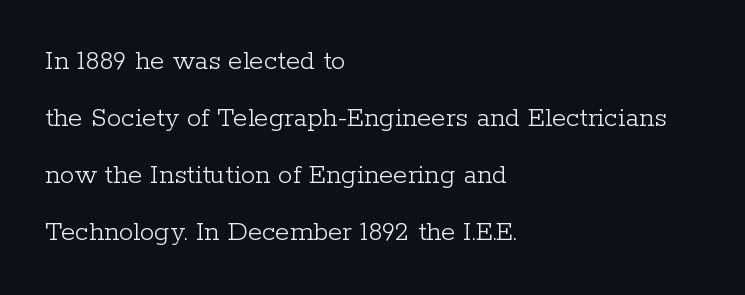
Q: Is the text bold? A: No.
Q: Is the text italic (slanted)? A: No, it is upright.
Q: Is the typeface a serif or a sans-serif typeface? A: Serif.
Q: Is the text underlined? A: No.
Q: How is the paragraph aligned? A: Left-aligned.
Q: Is the spacing between letters normal or unusually wide? A: Normal.
Q: Is the spacing between lines tight, normal or loose? A: Loose.
Q: Width (condensed, normal, or wide)? A: Normal.
Q: Stroke contrast? A: Low.
Q: x-height? A: Medium.
Q: Monospaced? A: No.
